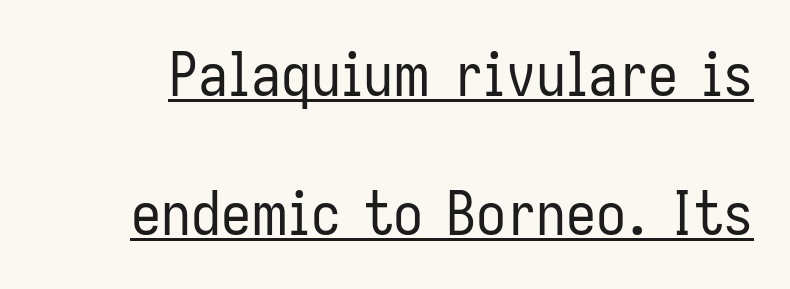
{"serif": "no", "italic": "no", "bold": "no", "weight": "regular", "width": "condensed", "stroke_contrast": "low", "x_height": "medium", "monospaced": "no", "underline": "yes", "line_spacing": "loose", "line_spacing_ratio": 2.31, "letter_spacing": "normal", "letter_spacing_em": 0.0, "glyph_px": 60}
